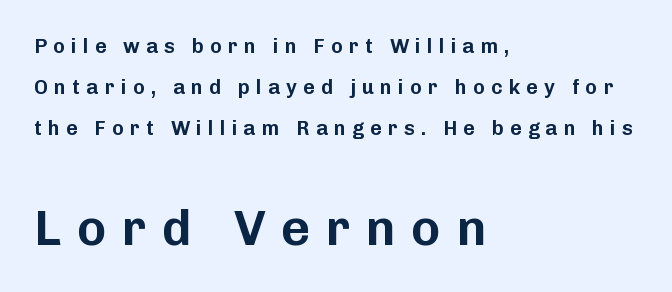
{"serif": "no", "italic": "no", "width": "normal", "stroke_contrast": "low", "x_height": "medium", "monospaced": "no", "underline": "no", "align": "left", "line_spacing": "loose", "line_spacing_ratio": 2.06, "letter_spacing": "wide", "letter_spacing_em": 0.31, "larger_block": "second", "size_ratio": 2.5, "glyph_px": 50}
